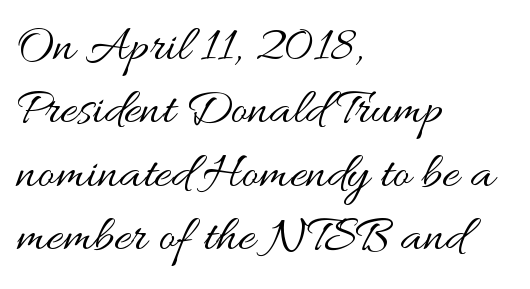
The image shows 52 px regular-weight, wide type; set left-aligned, line spacing 1.22x, normal letter spacing, not underlined; medium stroke contrast and a small x-height.
